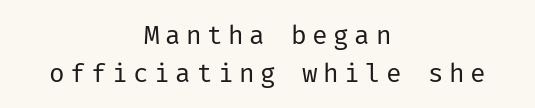
{"italic": "no", "bold": "no", "underline": "no", "align": "center", "line_spacing": "normal", "line_spacing_ratio": 1.45, "letter_spacing": "wide", "letter_spacing_em": 0.21, "glyph_px": 26}
